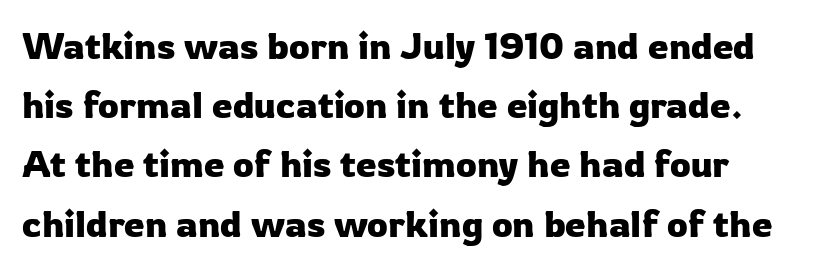
Think of a printed novel: that variable character pitch is what you see here. Is there much room between lines? A standard amount, neither cramped nor airy. The space directly below the letters is spotless. Examine the stroke ends and you'll find no serifs. Letter spacing: default.
